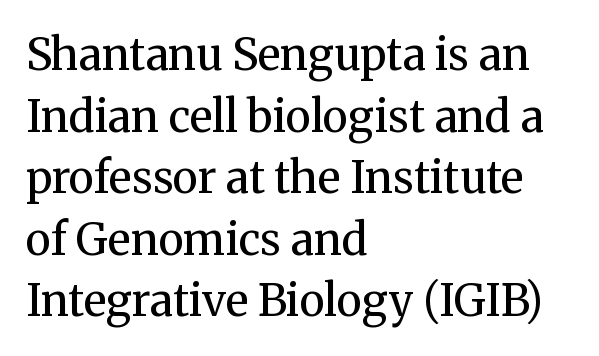
The words here are not underlined. The passage shown stacks its lines at a standard gap. Posture: straight, roman, zero tilt. The rendering anchors every line to the left-hand side.
